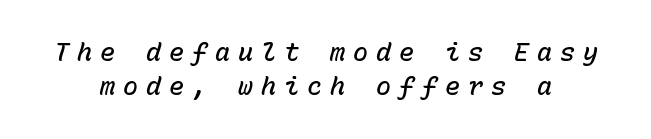
Substantial extra tracking has been applied to these lines. The rendering uses a moderate line-height, typical for paragraphs. Is the type slanted? Yes — the strokes lean at a clear angle. The glyphs have the mass of a demibold cut, below bold. The passage shown is not underscored anywhere.
